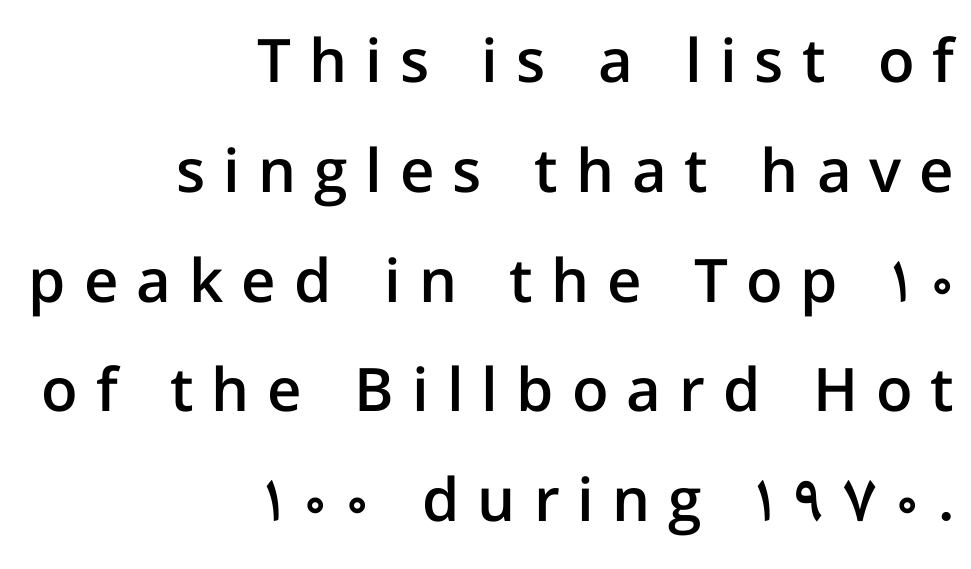
Stroke thickness is moderately raised; the sample reads as semibold. How are the letters spaced? Widely, with obvious added tracking. Rule under the text: the space is simply empty. Tall strokes in this sample are plumb rather than angled. Check where the strokes stop: nothing finishes them off — pure sans. Which margin do the lines hug? The right one — the left edge is uneven.
